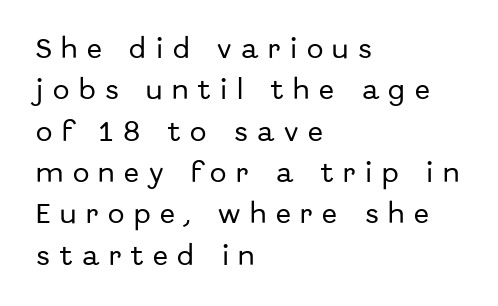
{"italic": "no", "underline": "no", "align": "left", "line_spacing_ratio": 1.88, "letter_spacing": "wide", "letter_spacing_em": 0.44, "glyph_px": 22}
